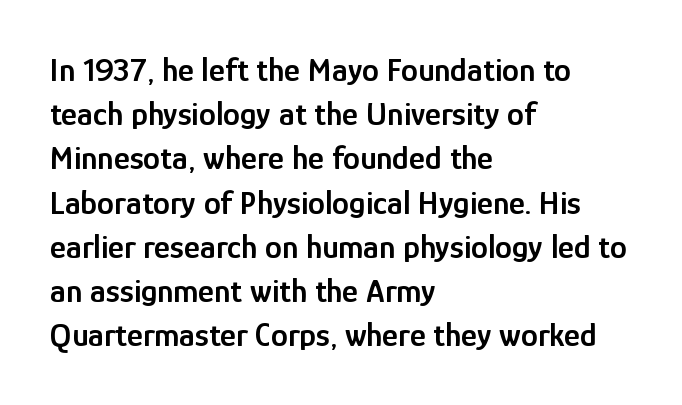
Reading down the block, your eye returns to a fixed left position each line. Ordinary non-slanted type is in use. In terms of letterform style, serifs are entirely absent. Honestly, the row spacing looks completely unremarkable. Caption: standard tracking, unaltered. Emphasis by weight is partial: semibold.
